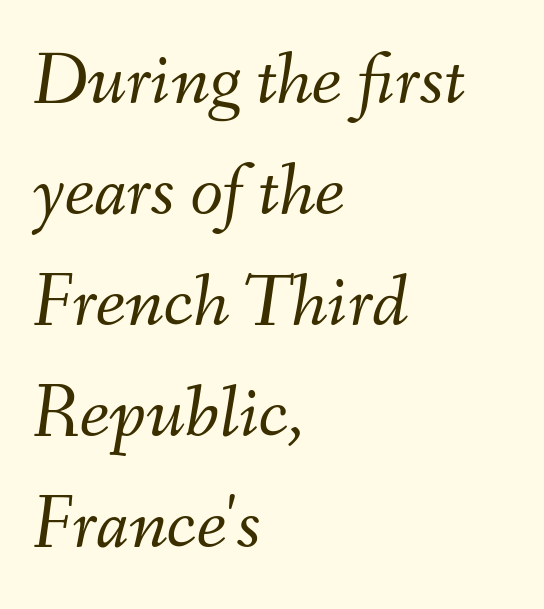
Q: Is the text bold? A: No.
Q: Is the text italic (slanted)? A: Yes, it leans right by about 9 degrees.
Q: Is the text underlined? A: No.
Q: How is the paragraph aligned? A: Left-aligned.
Q: Is the spacing between letters normal or unusually wide? A: Normal.
Q: Is the spacing between lines tight, normal or loose? A: Normal.
Q: Width (condensed, normal, or wide)? A: Normal.
Q: Stroke contrast? A: Medium.
Q: x-height? A: Small.
Q: Monospaced? A: No.
